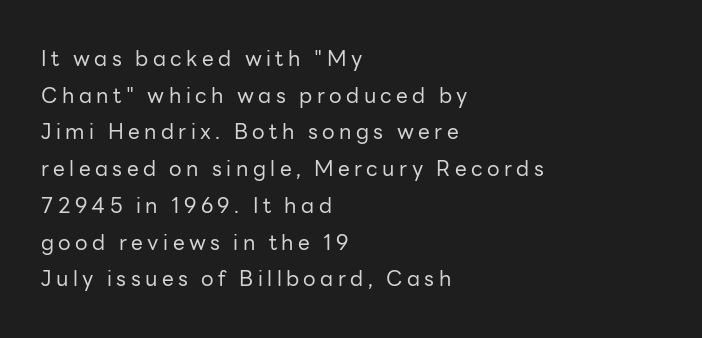
The lettering holds an erect, upright posture throughout. The letterforms sit at book weight or below. The words here are not underlined. Tracking here is generous; glyphs stand well apart from one another. In CSS terms this would be text-align: left.
